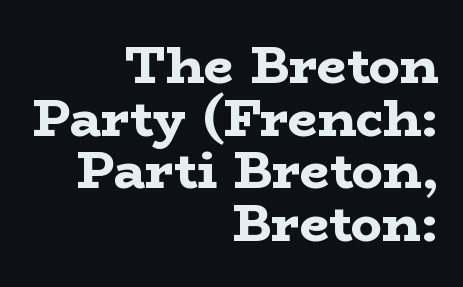
Q: Is the text bold? A: Yes.
Q: Is the text italic (slanted)? A: No, it is upright.
Q: Is the typeface a serif or a sans-serif typeface? A: Serif.
Q: Is the text underlined? A: No.
Q: How is the paragraph aligned? A: Right-aligned.
Q: Is the spacing between letters normal or unusually wide? A: Normal.
Q: Is the spacing between lines tight, normal or loose? A: Tight.
Q: Width (condensed, normal, or wide)? A: Wide.
Q: Stroke contrast? A: Low.
Q: x-height? A: Medium.
Q: Monospaced? A: No.
